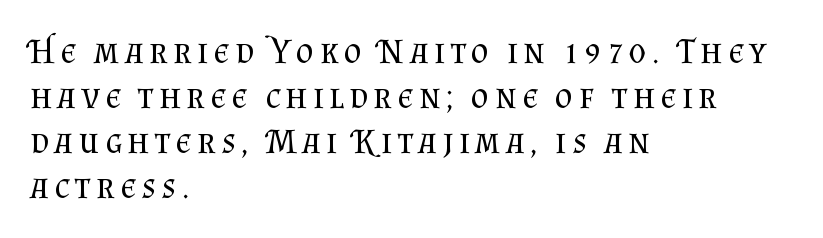
Q: Is the text bold? A: No.
Q: Is the text italic (slanted)? A: No, it is upright.
Q: Is the typeface a serif or a sans-serif typeface? A: Serif.
Q: Is the text underlined? A: No.
Q: How is the paragraph aligned? A: Left-aligned.
Q: Is the spacing between lines tight, normal or loose? A: Normal.
Q: Width (condensed, normal, or wide)? A: Normal.
Q: Stroke contrast? A: Medium.
Q: x-height? A: Small.
Q: Monospaced? A: No.
